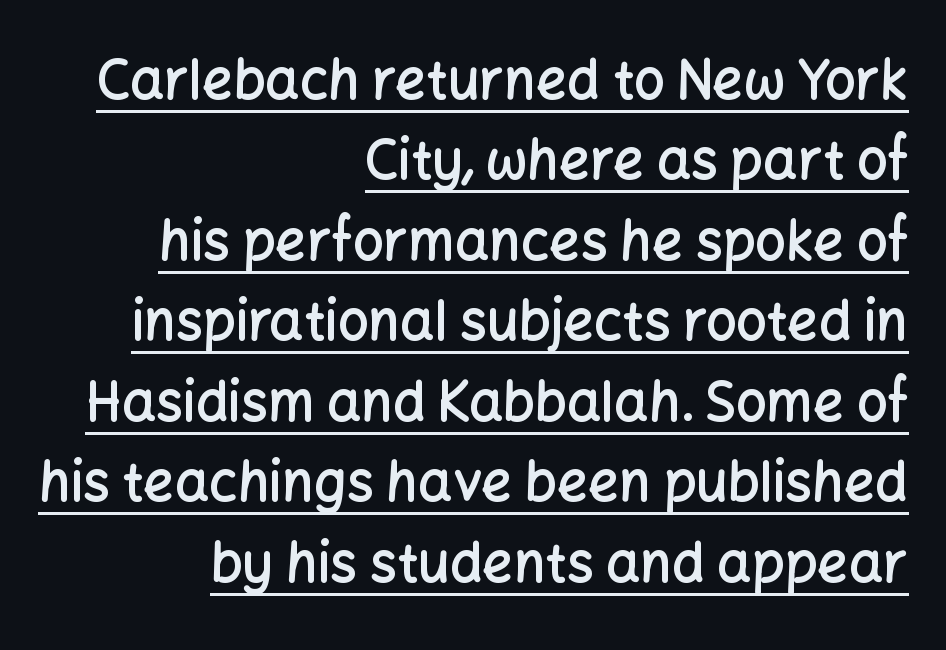
Does the type have serifs? No, each stem ends abruptly. Semibold letterforms, between regular and bold. Beneath each row of characters lies a ruled line. Vertical spacing — default.
